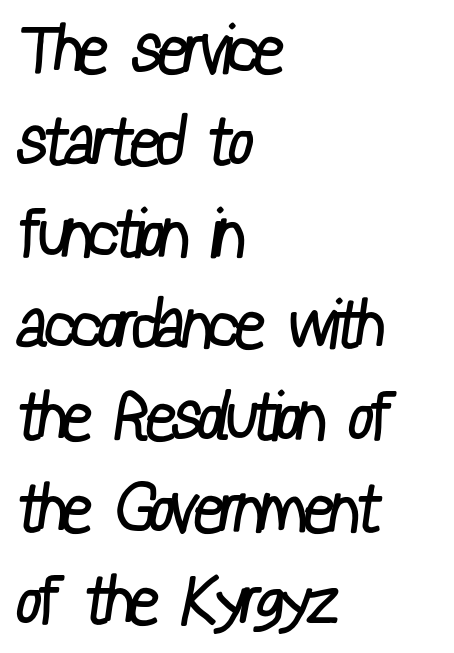
{"serif": "no", "bold": "no", "weight": "regular", "width": "condensed", "stroke_contrast": "low", "x_height": "medium", "monospaced": "no", "underline": "no", "align": "left", "line_spacing": "normal", "line_spacing_ratio": 1.37, "letter_spacing": "normal", "letter_spacing_em": 0.0, "glyph_px": 67}
